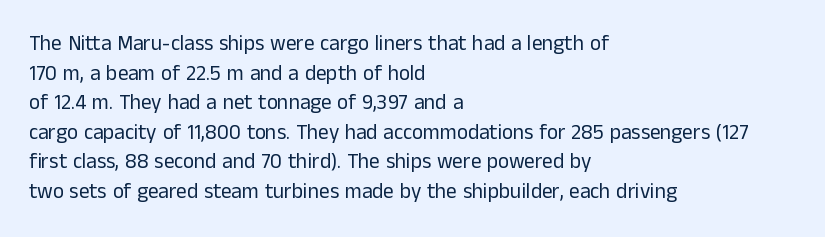
Quick note: underline off. Do the letters lean? They stand straight. The text block is weighted toward the left margin, trailing off unevenly rightward. This rendering leaves character spacing at its baseline value. Vertical spacing — default.
